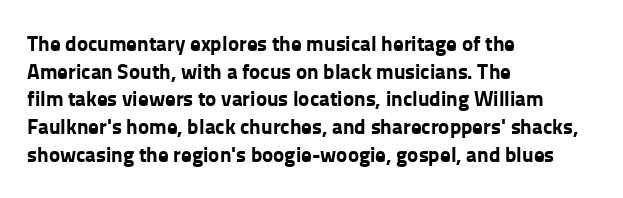
{"italic": "no", "bold": "yes", "underline": "no", "align": "left", "line_spacing": "normal", "line_spacing_ratio": 1.32, "letter_spacing": "normal", "letter_spacing_em": 0.0, "glyph_px": 21}
